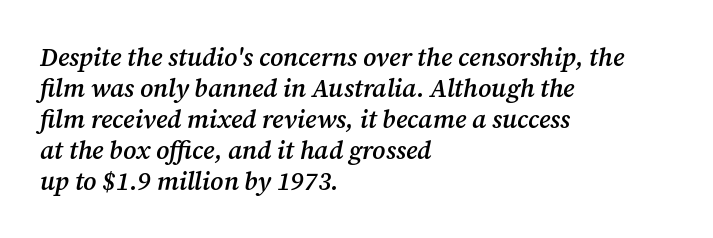
Horizontal alignment here is leftward, the default for most running prose. Summary of weight: moderately heavy, a semibold. You could call the tracking neutral — neither tight nor loose. A bare baseline throughout the passage. The rendering applies a slant to the glyphs.
